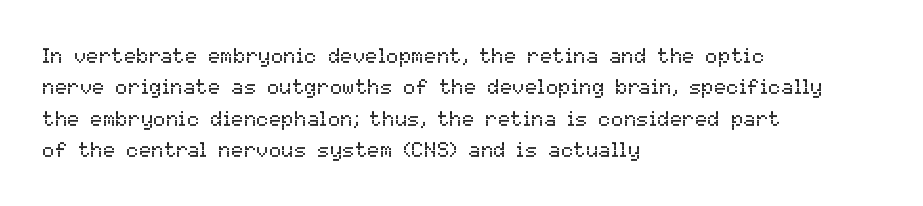
{"italic": "no", "bold": "no", "underline": "no", "align": "left", "line_spacing": "normal", "line_spacing_ratio": 1.49, "letter_spacing": "normal", "letter_spacing_em": 0.0, "glyph_px": 21}
